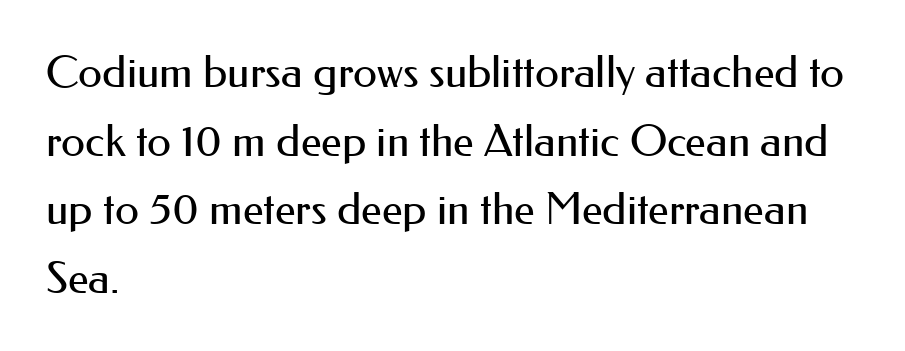
The image shows 44 px regular-weight sans-serif type, upright; set left-aligned, normal line spacing (1.56x), normal letter spacing, not underlined; medium stroke contrast and a small x-height.
